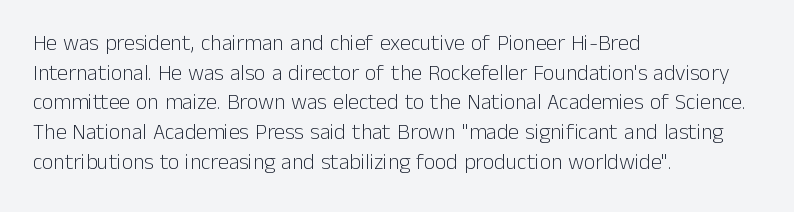
Q: Is the text bold? A: No.
Q: Is the text italic (slanted)? A: No, it is upright.
Q: Is the text underlined? A: No.
Q: How is the paragraph aligned? A: Left-aligned.
Q: Is the spacing between letters normal or unusually wide? A: Normal.
Q: Is the spacing between lines tight, normal or loose? A: Normal.
